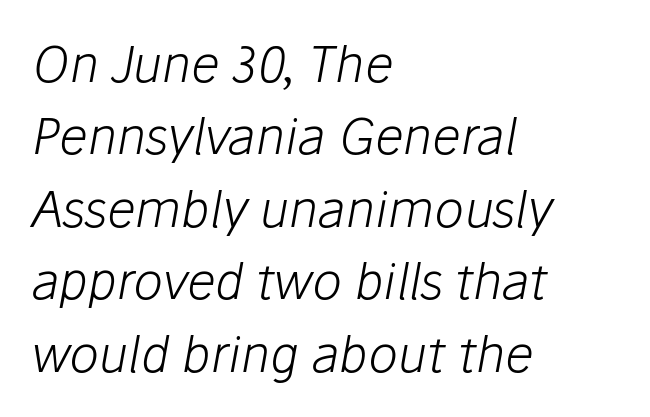
The image shows 50 px light type, italic (leaning right); set left-aligned, normal line spacing (1.45x), normal letter spacing, not underlined; low stroke contrast and a medium x-height.
